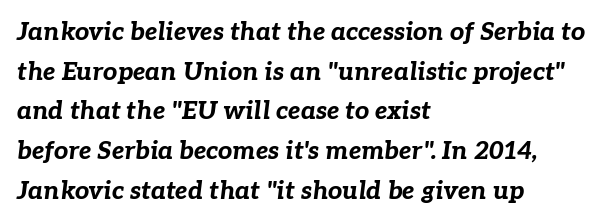
Q: Is the text bold? A: Yes.
Q: Is the text italic (slanted)? A: Yes, it leans right by about 7 degrees.
Q: Is the text underlined? A: No.
Q: How is the paragraph aligned? A: Left-aligned.
Q: Is the spacing between letters normal or unusually wide? A: Normal.
Q: Is the spacing between lines tight, normal or loose? A: Normal.
